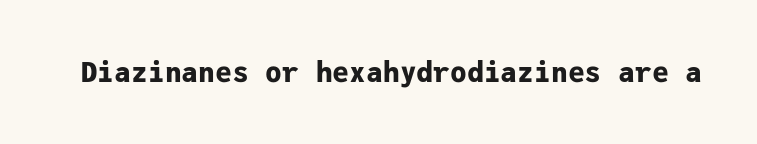
The image shows 28 px bold sans-serif type, upright, monospaced; set normal letter spacing, not underlined; low stroke contrast and a medium x-height.
